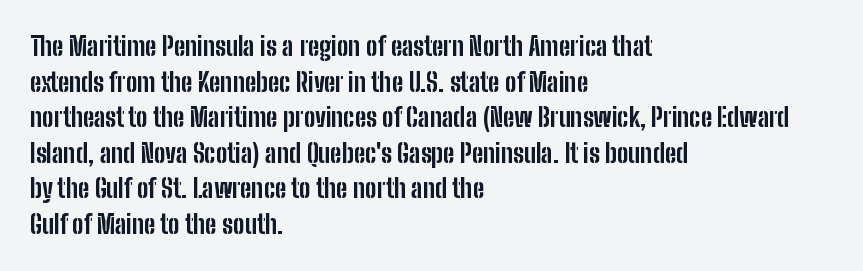
Descenders are the only things crossing below the line. Weight: bold. The tracking reads as untouched default to a designer's eye. A typesetter would mark this as roman, not italic.
